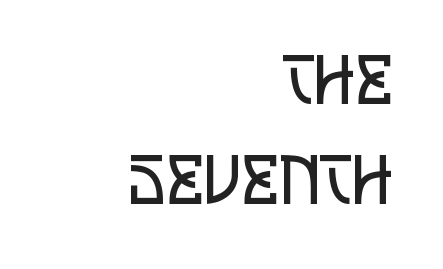
Unlike a traditional serif, this face leaves its strokes unadorned. When letters stand straight like this, we call the style roman or upright. Underlining? Definitely not there. The designer left line spacing at the default. Looks like regular typesetting: each glyph gets only the width it needs. Where is the straight margin? On the right.
